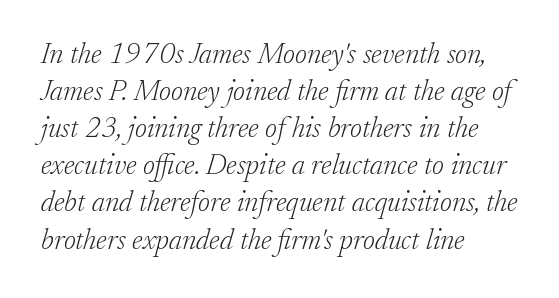
No extra tracking has been applied to these lines. Left-aligned paragraph, ragged on the right. Spacing verdict: proportional, widths tailored to each character. Old-style or modern, the face here clearly has serifs.
